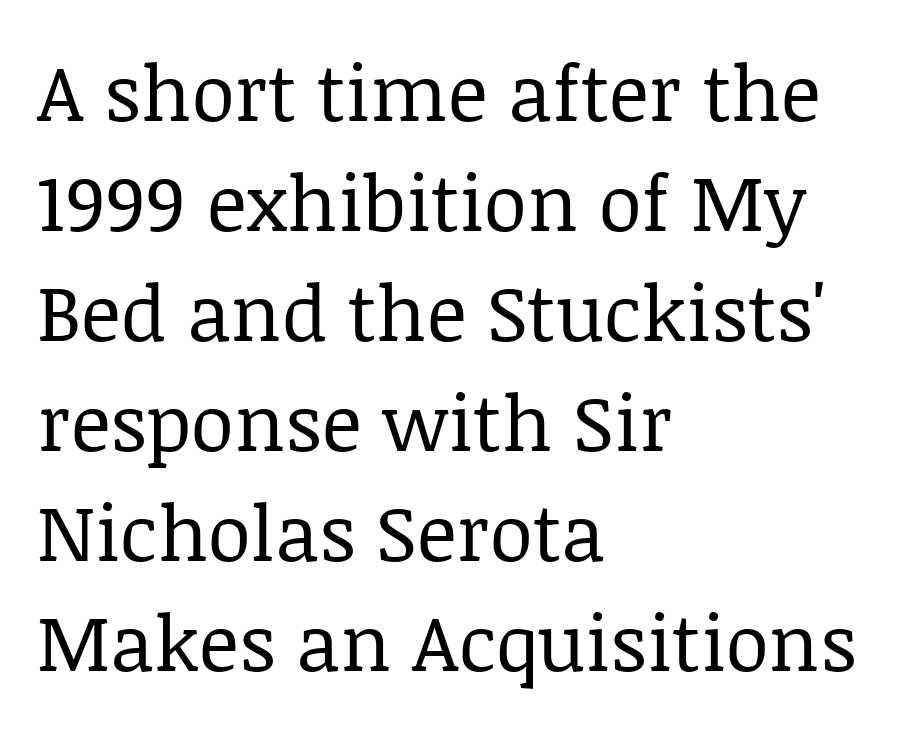
{"serif": "yes", "italic": "no", "bold": "no", "weight": "regular", "width": "normal", "stroke_contrast": "low", "x_height": "large", "monospaced": "no", "underline": "no", "align": "left", "line_spacing": "normal", "line_spacing_ratio": 1.41, "letter_spacing": "normal", "letter_spacing_em": 0.0, "glyph_px": 78}
